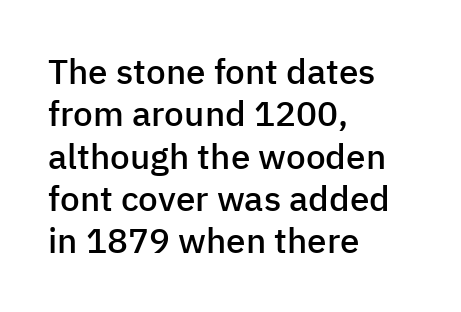
Q: Is the text bold? A: Semi-bold.
Q: Is the text italic (slanted)? A: No, it is upright.
Q: Is the typeface a serif or a sans-serif typeface? A: Sans-serif.
Q: Is the text underlined? A: No.
Q: How is the paragraph aligned? A: Left-aligned.
Q: Is the spacing between letters normal or unusually wide? A: Normal.
Q: Width (condensed, normal, or wide)? A: Normal.
Q: Stroke contrast? A: Low.
Q: x-height? A: Medium.
Q: Monospaced? A: No.
